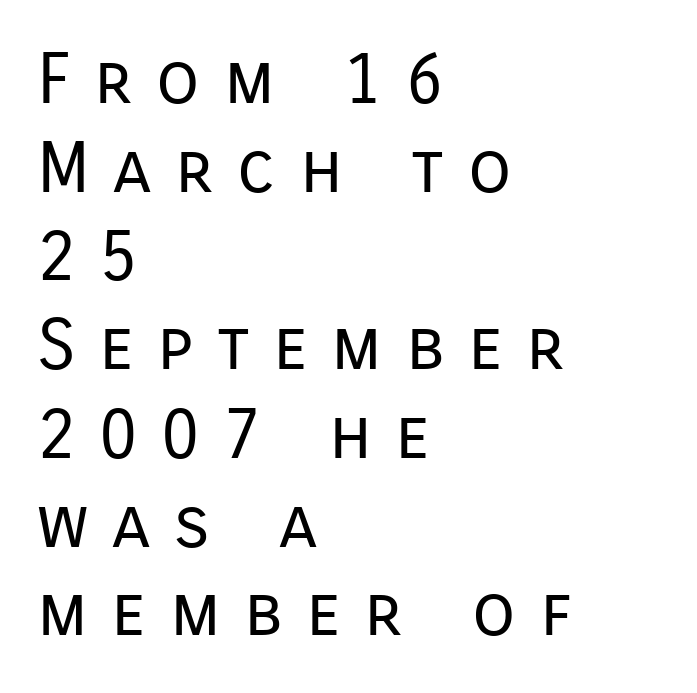
The image shows 71 px regular-weight sans-serif type, upright; set left-aligned, normal line spacing (1.25x), unusually wide letter spacing (+0.33 em), not underlined; low stroke contrast and a medium x-height.
